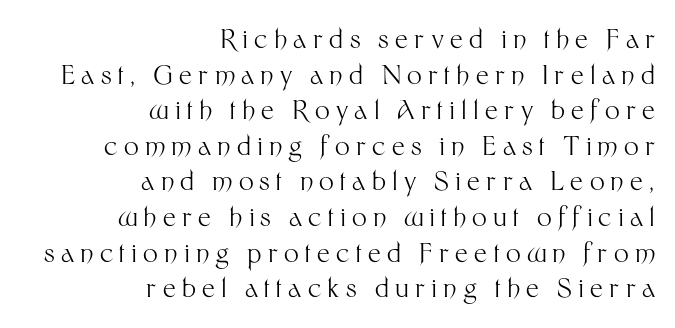
The image shows 26 px text type, upright; set right-aligned, normal line spacing (1.37x), unusually wide letter spacing (+0.24 em), not underlined.
